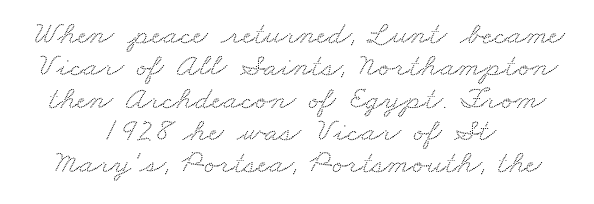
Q: Is the typeface a serif or a sans-serif typeface? A: Serif.
Q: Is the text underlined? A: No.
Q: How is the paragraph aligned? A: Centered.
Q: Is the spacing between letters normal or unusually wide? A: Normal.
Q: Is the spacing between lines tight, normal or loose? A: Tight.
Q: Width (condensed, normal, or wide)? A: Wide.
Q: Stroke contrast? A: Medium.
Q: x-height? A: Small.
Q: Monospaced? A: No.
